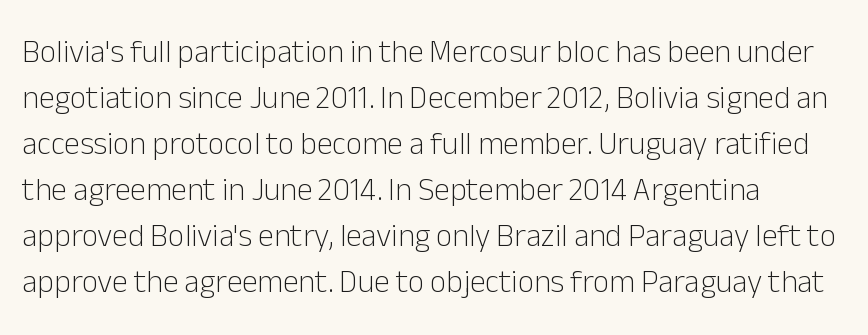
{"serif": "no", "italic": "no", "bold": "no", "weight": "light", "width": "normal", "stroke_contrast": "low", "x_height": "medium", "monospaced": "no", "underline": "no", "align": "left", "line_spacing": "normal", "line_spacing_ratio": 1.44, "letter_spacing": "normal", "letter_spacing_em": 0.0, "glyph_px": 32}
